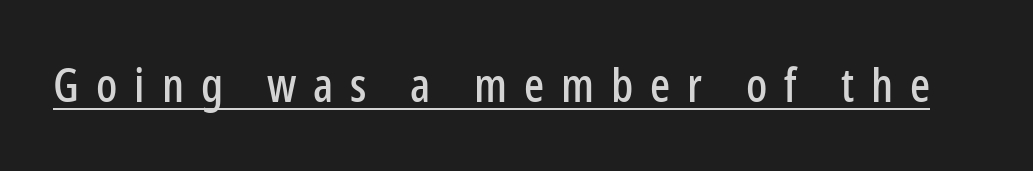
Q: Is the text italic (slanted)? A: No, it is upright.
Q: Is the typeface a serif or a sans-serif typeface? A: Sans-serif.
Q: Is the text underlined? A: Yes.
Q: Is the spacing between letters normal or unusually wide? A: Unusually wide.
Q: Width (condensed, normal, or wide)? A: Condensed.
Q: Stroke contrast? A: Low.
Q: x-height? A: Medium.
Q: Monospaced? A: No.
